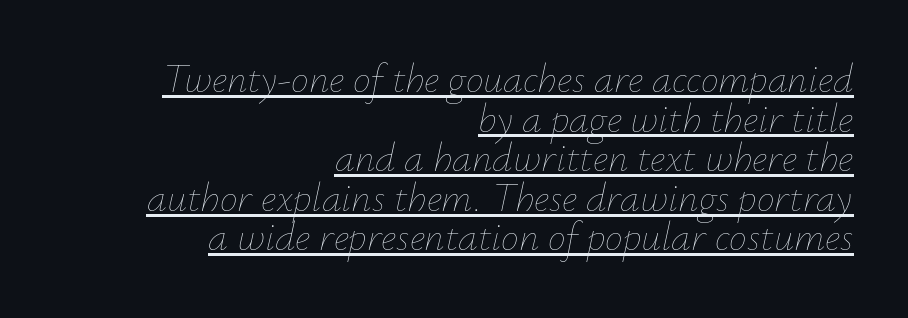
Q: Is the text bold? A: No.
Q: Is the text italic (slanted)? A: Yes, it leans right by about 12 degrees.
Q: Is the text underlined? A: Yes.
Q: How is the paragraph aligned? A: Right-aligned.
Q: Is the spacing between letters normal or unusually wide? A: Normal.
Q: Is the spacing between lines tight, normal or loose? A: Tight.
Q: Width (condensed, normal, or wide)? A: Normal.
Q: Stroke contrast? A: Low.
Q: x-height? A: Small.
Q: Monospaced? A: No.
